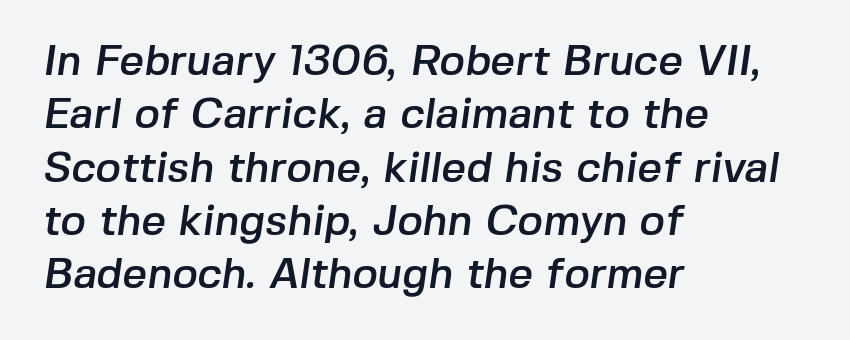
Q: Is the typeface a serif or a sans-serif typeface? A: Sans-serif.
Q: Is the text underlined? A: No.
Q: How is the paragraph aligned? A: Left-aligned.
Q: Is the spacing between letters normal or unusually wide? A: Normal.
Q: Width (condensed, normal, or wide)? A: Normal.
Q: Stroke contrast? A: Low.
Q: x-height? A: Medium.
Q: Monospaced? A: No.
